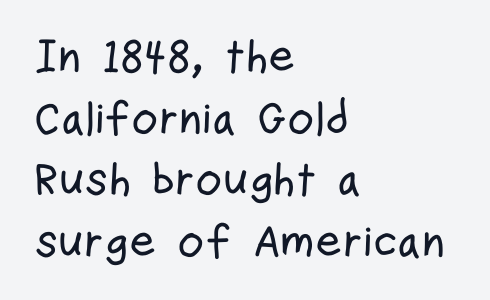
{"serif": "no", "italic": "no", "width": "condensed", "stroke_contrast": "low", "x_height": "medium", "monospaced": "no", "underline": "no", "align": "left", "line_spacing": "normal", "line_spacing_ratio": 1.34, "letter_spacing": "normal", "letter_spacing_em": 0.0, "glyph_px": 46}
